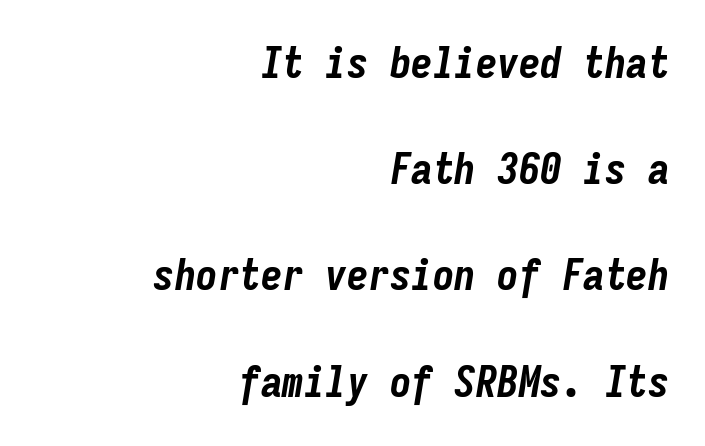
Q: Is the text bold? A: Yes.
Q: Is the text italic (slanted)? A: Yes, it leans right by about 9 degrees.
Q: Is the text underlined? A: No.
Q: How is the paragraph aligned? A: Right-aligned.
Q: Is the spacing between letters normal or unusually wide? A: Normal.
Q: Is the spacing between lines tight, normal or loose? A: Loose.
Q: Width (condensed, normal, or wide)? A: Condensed.
Q: Stroke contrast? A: Low.
Q: x-height? A: Medium.
Q: Monospaced? A: Yes.
